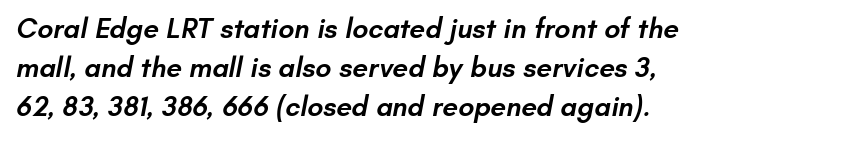
Only glyphs here, with clear space below each row. In CSS terms this would be text-align: left. Think of a printed novel: that variable character pitch is what you see here. You could call the tracking neutral — neither tight nor loose. The typesetting leans somewhat heavy: a semibold. The rows are spaced the way most documents space them.
